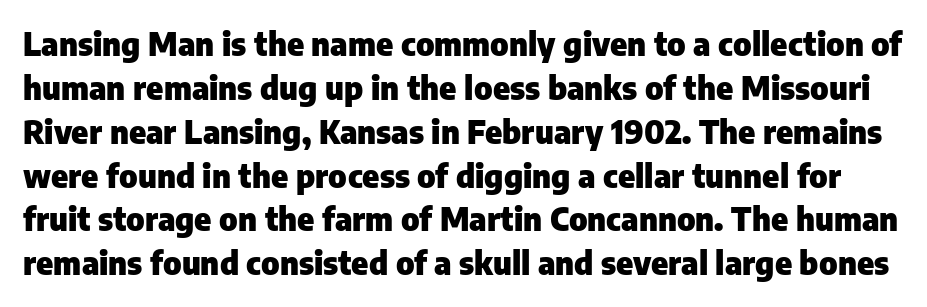
Notice how the stems are strictly vertical — no italics here. The line texture is even and compact thanks to regular tracking. The face used here has the dense, thick strokes of a bold. Type style note: lacks serifs. This sample keeps an unexceptional amount of space between lines.
